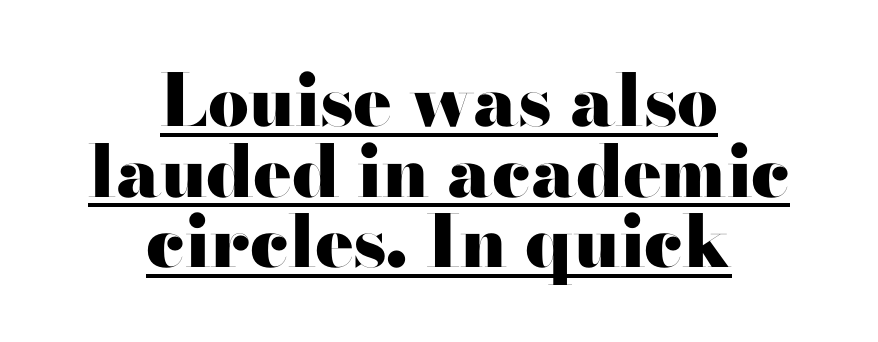
No extra tracking has been applied to these lines. A rule runs beneath these lines of type. The letters advance in unequal steps, a hallmark of proportional type. Notice how the passage keeps no hard edge, just a central spine. The typesetting leans heavy: a genuine bold. The face used here is a sans, in the tradition of grotesques and geometrics.
